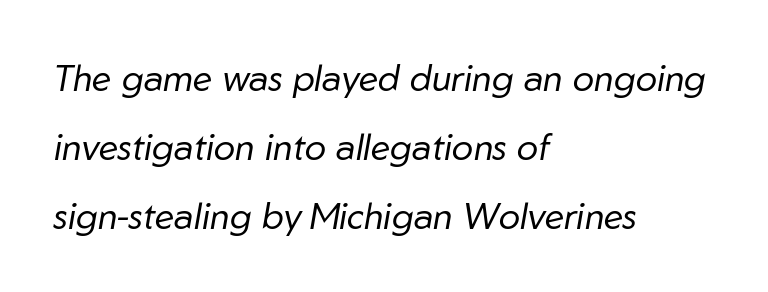
The image shows 36 px regular-weight type, italic (leaning right); set left-aligned, loose line spacing (1.91x), normal letter spacing, not underlined; low stroke contrast and a medium x-height.
